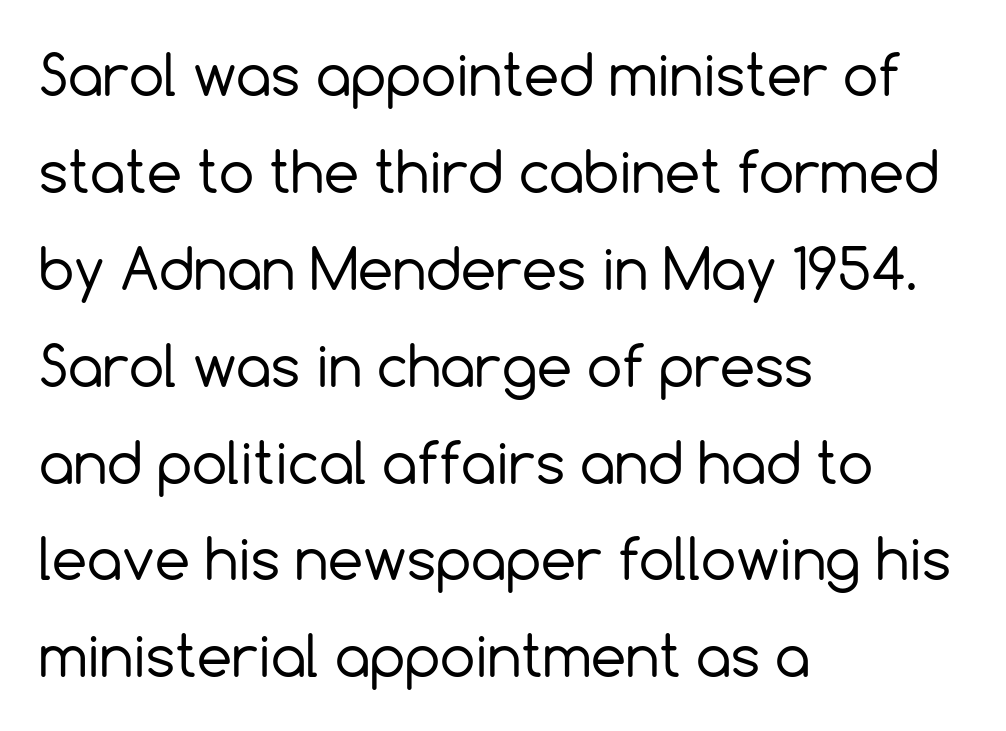
Q: Is the text bold? A: No.
Q: Is the text italic (slanted)? A: No, it is upright.
Q: Is the typeface a serif or a sans-serif typeface? A: Sans-serif.
Q: Is the text underlined? A: No.
Q: How is the paragraph aligned? A: Left-aligned.
Q: Is the spacing between letters normal or unusually wide? A: Normal.
Q: Width (condensed, normal, or wide)? A: Normal.
Q: x-height? A: Medium.
Q: Monospaced? A: No.
